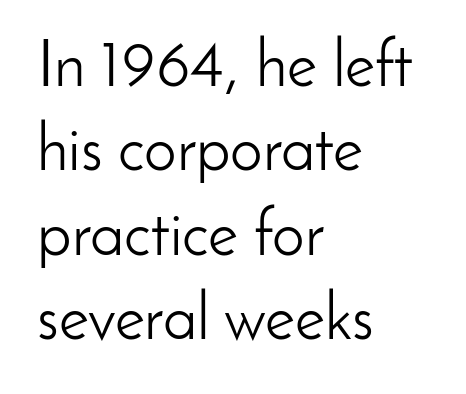
{"serif": "no", "italic": "no", "bold": "no", "weight": "light", "width": "normal", "stroke_contrast": "low", "x_height": "small", "monospaced": "no", "underline": "no", "align": "left", "line_spacing": "normal", "line_spacing_ratio": 1.3, "letter_spacing": "normal", "letter_spacing_em": 0.0, "glyph_px": 65}
